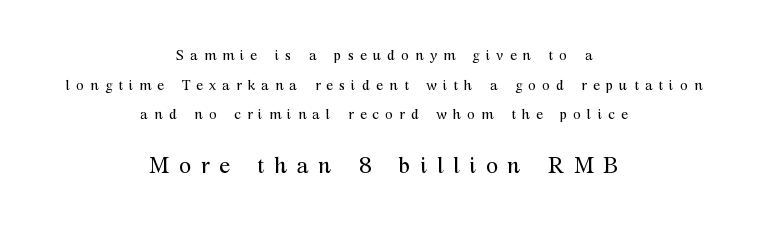
Q: Is the text bold? A: No.
Q: Is the text italic (slanted)? A: No, it is upright.
Q: Is the text underlined? A: No.
Q: How is the paragraph aligned? A: Centered.
Q: Is the spacing between letters normal or unusually wide? A: Unusually wide.
Q: Is the spacing between lines tight, normal or loose? A: Loose.
Q: Which block of text is set in a larger size, the first (top) or the second (bottom)? A: The second (bottom) one.
